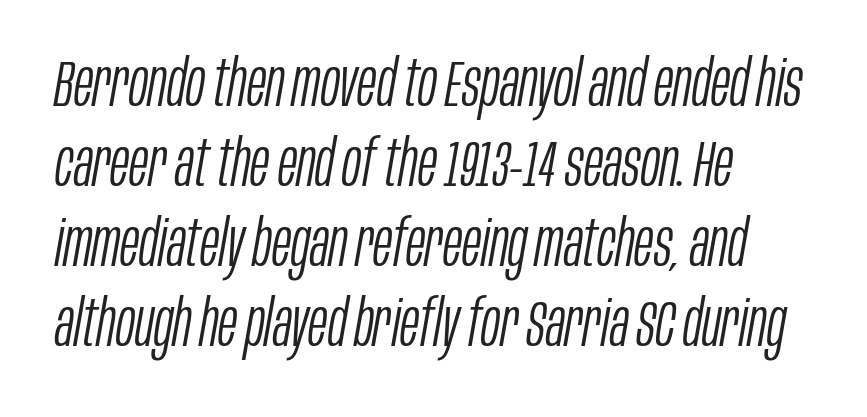
The image shows 64 px light, condensed type, italic (leaning right); set left-aligned, normal line spacing (1.25x), normal letter spacing, not underlined; low stroke contrast and a large x-height.
